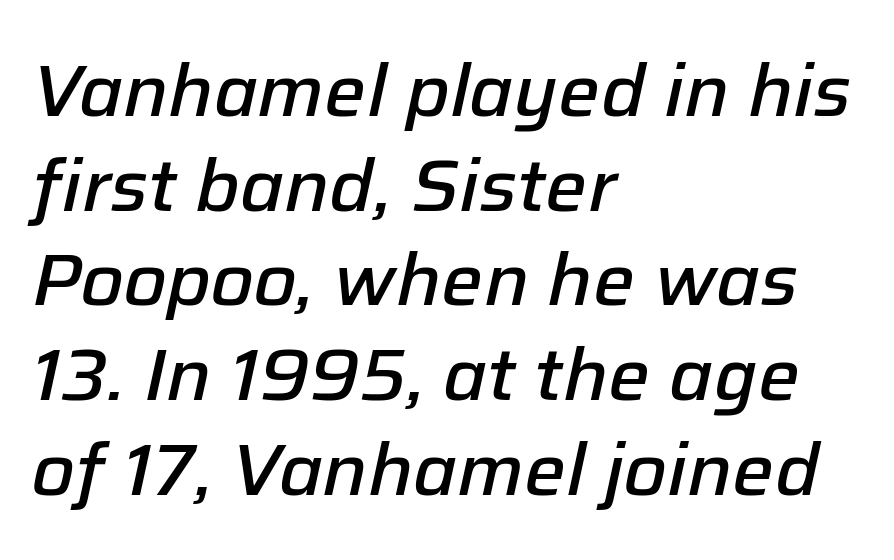
Q: Is the text bold? A: Semi-bold.
Q: Is the text italic (slanted)? A: Yes, it leans right by about 12 degrees.
Q: Is the text underlined? A: No.
Q: How is the paragraph aligned? A: Left-aligned.
Q: Is the spacing between letters normal or unusually wide? A: Normal.
Q: Is the spacing between lines tight, normal or loose? A: Normal.
Q: Width (condensed, normal, or wide)? A: Normal.
Q: Stroke contrast? A: Low.
Q: x-height? A: Medium.
Q: Monospaced? A: No.
